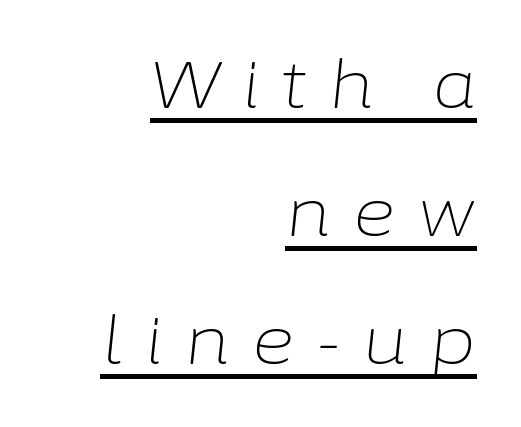
{"italic": "yes", "lean": "right", "slant_degrees": 6, "bold": "no", "weight": "light", "width": "normal", "stroke_contrast": "low", "x_height": "medium", "monospaced": "no", "underline": "yes", "align": "right", "line_spacing": "loose", "line_spacing_ratio": 1.94, "letter_spacing": "wide", "letter_spacing_em": 0.32, "glyph_px": 66}
